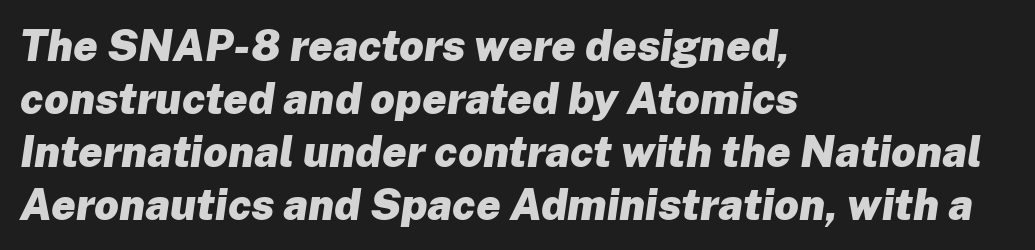
Q: Is the text bold? A: Yes.
Q: Is the text italic (slanted)? A: Yes, it leans right by about 8 degrees.
Q: Is the text underlined? A: No.
Q: How is the paragraph aligned? A: Left-aligned.
Q: Is the spacing between letters normal or unusually wide? A: Normal.
Q: Width (condensed, normal, or wide)? A: Normal.
Q: Stroke contrast? A: Low.
Q: x-height? A: Medium.
Q: Monospaced? A: No.
